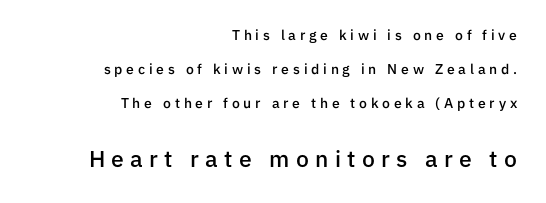
{"italic": "no", "bold": "semi", "underline": "no", "align": "right", "line_spacing": "loose", "line_spacing_ratio": 2.42, "letter_spacing": "wide", "letter_spacing_em": 0.27, "larger_block": "second", "size_ratio": 1.64, "glyph_px": 23}
